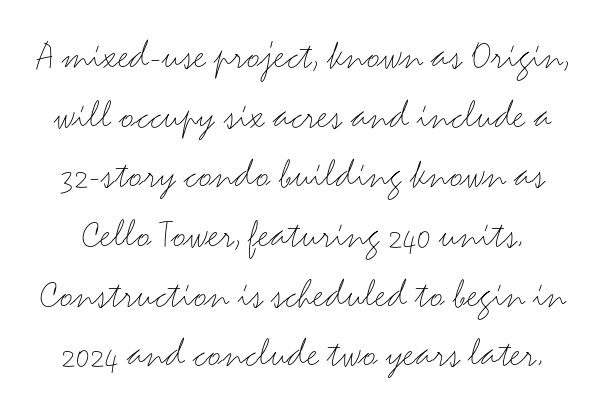
{"serif": "no", "bold": "no", "weight": "light", "width": "wide", "stroke_contrast": "medium", "x_height": "small", "monospaced": "no", "underline": "no", "line_spacing": "normal", "line_spacing_ratio": 1.42, "letter_spacing": "normal", "letter_spacing_em": 0.0, "glyph_px": 42}
